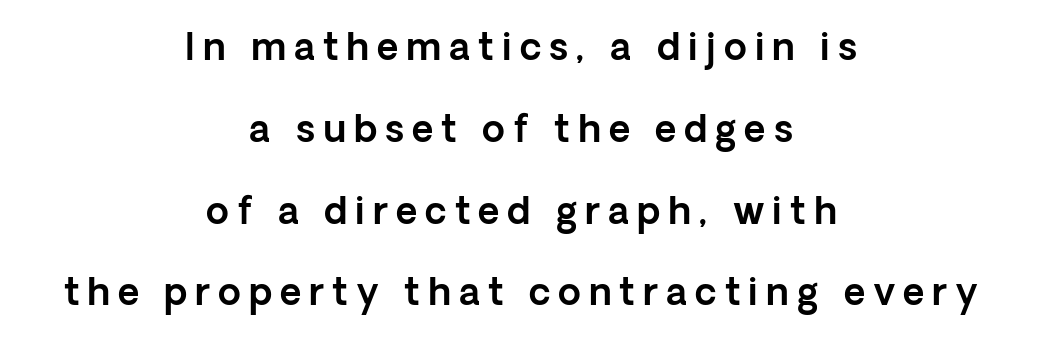
The image shows 37 px sans-serif type, upright; set centered, loose line spacing (2.21x), unusually wide letter spacing (+0.22 em), not underlined; a medium x-height.
